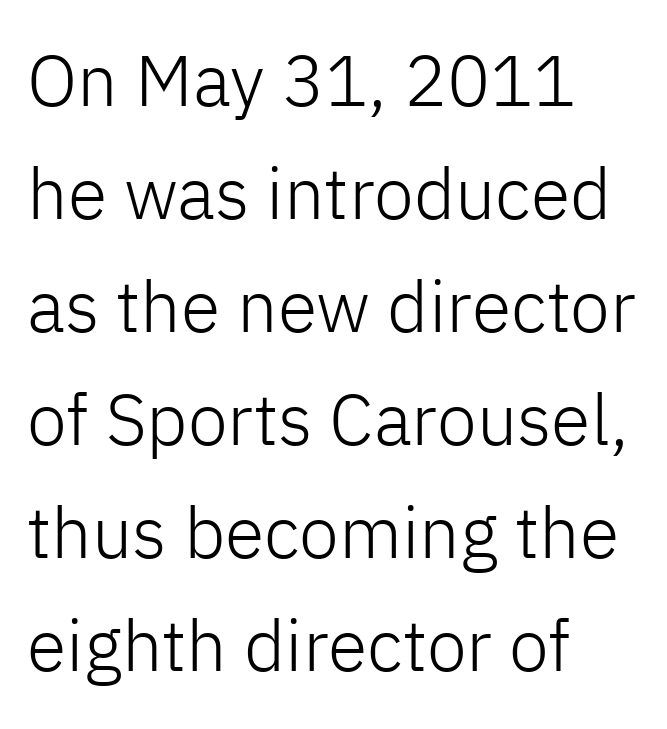
Q: Is the text bold? A: No.
Q: Is the text italic (slanted)? A: No, it is upright.
Q: Is the typeface a serif or a sans-serif typeface? A: Sans-serif.
Q: Is the text underlined? A: No.
Q: How is the paragraph aligned? A: Left-aligned.
Q: Is the spacing between letters normal or unusually wide? A: Normal.
Q: Is the spacing between lines tight, normal or loose? A: Normal.
Q: Width (condensed, normal, or wide)? A: Normal.
Q: Stroke contrast? A: Low.
Q: x-height? A: Medium.
Q: Monospaced? A: No.
